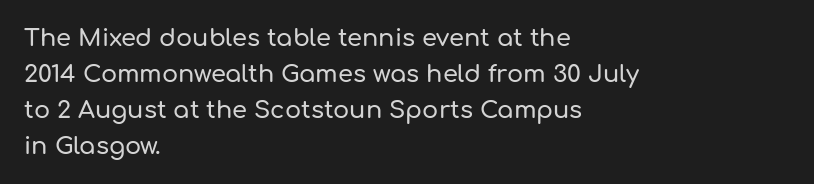
You can tell it's not italic because the verticals are truly vertical. Whoever set this chose a conventional vertical rhythm. The line texture is even and compact thanks to regular tracking. Each row of text sits above clean, open space.
